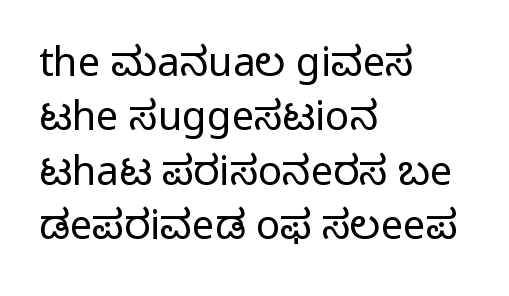
The image shows 40 px regular-weight sans-serif type, upright; set left-aligned, normal line spacing (1.36x), normal letter spacing, not underlined; low stroke contrast and a medium x-height.
